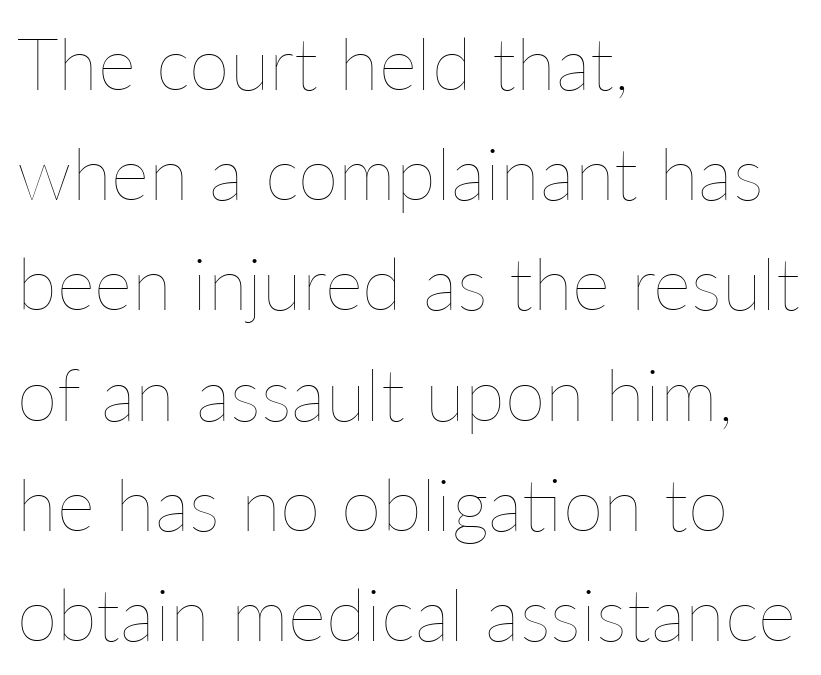
Q: Is the text bold? A: No.
Q: Is the text italic (slanted)? A: No, it is upright.
Q: Is the text underlined? A: No.
Q: How is the paragraph aligned? A: Left-aligned.
Q: Is the spacing between letters normal or unusually wide? A: Normal.
Q: Is the spacing between lines tight, normal or loose? A: Normal.
Q: Width (condensed, normal, or wide)? A: Normal.
Q: Stroke contrast? A: Low.
Q: x-height? A: Medium.
Q: Monospaced? A: No.
